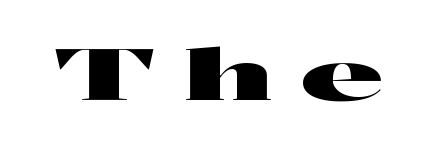
Q: Is the text italic (slanted)? A: No, it is upright.
Q: Is the typeface a serif or a sans-serif typeface? A: Sans-serif.
Q: Is the text underlined? A: No.
Q: Is the spacing between letters normal or unusually wide? A: Unusually wide.
Q: Width (condensed, normal, or wide)? A: Wide.
Q: Stroke contrast? A: High.
Q: x-height? A: Medium.
Q: Monospaced? A: No.
